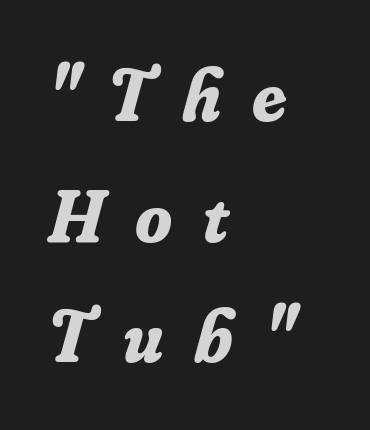
This block has exactly the height ordinary leading produces. Typesetter's note: full bold, strokes at maximum text heaviness. The letters carry serifs — small finishing strokes at the ends of their stems. Compared with a centered layout, this one pins lines to the left instead. You could not count columns in this text — the font is proportionally spaced. The type is letterspaced generously, with wide tracking.
